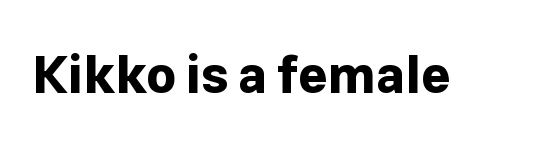
The image shows 51 px bold sans-serif type, upright; set normal letter spacing, not underlined; low stroke contrast and a medium x-height.
